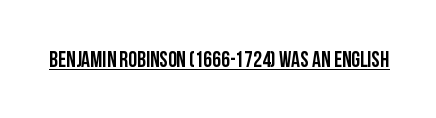
The image shows 22 px text type, upright; set normal letter spacing, underlined.
